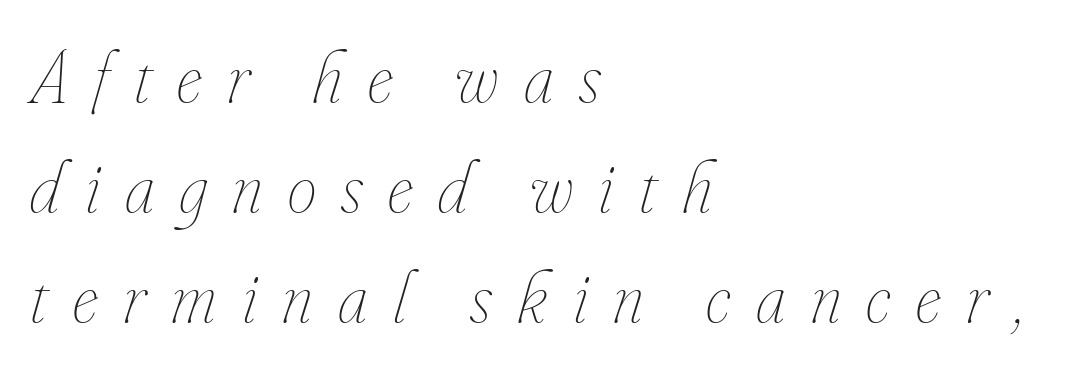
{"italic": "yes", "lean": "right", "slant_degrees": 16, "bold": "no", "weight": "thin", "width": "condensed", "stroke_contrast": "low", "x_height": "small", "monospaced": "no", "underline": "no", "align": "left", "line_spacing": "normal", "line_spacing_ratio": 1.51, "letter_spacing": "wide", "letter_spacing_em": 0.35, "glyph_px": 73}
